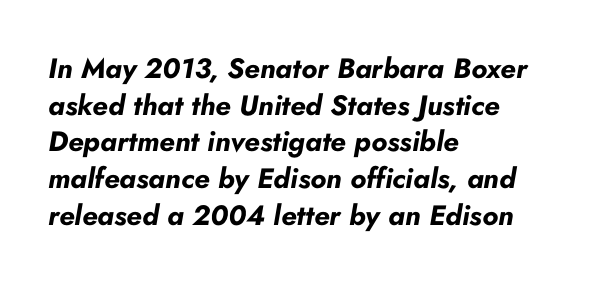
The space beneath each line is pristine and unruled. Is the block centered? No — it sits flush against the left margin. The passage shown stacks its lines at a standard gap. Rendered with sloped, italic letterforms.
